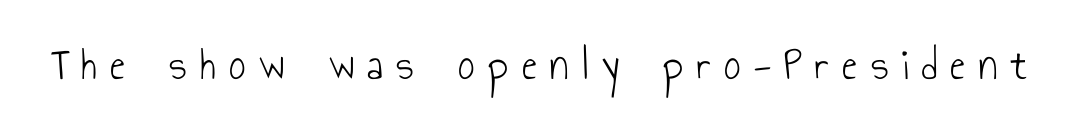
The image shows 46 px light, condensed sans-serif type, upright; set unusually wide letter spacing (+0.29 em), not underlined; low stroke contrast and a small x-height.
